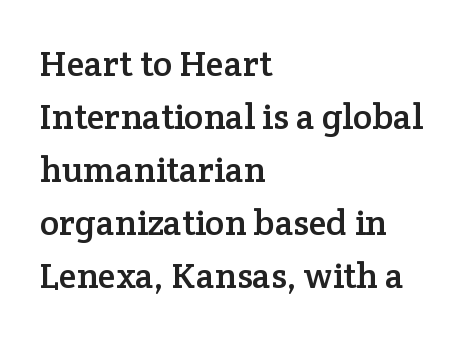
Q: Is the text italic (slanted)? A: No, it is upright.
Q: Is the typeface a serif or a sans-serif typeface? A: Serif.
Q: Is the text underlined? A: No.
Q: How is the paragraph aligned? A: Left-aligned.
Q: Is the spacing between letters normal or unusually wide? A: Normal.
Q: Is the spacing between lines tight, normal or loose? A: Normal.
Q: Width (condensed, normal, or wide)? A: Normal.
Q: Stroke contrast? A: Low.
Q: x-height? A: Medium.
Q: Monospaced? A: No.
